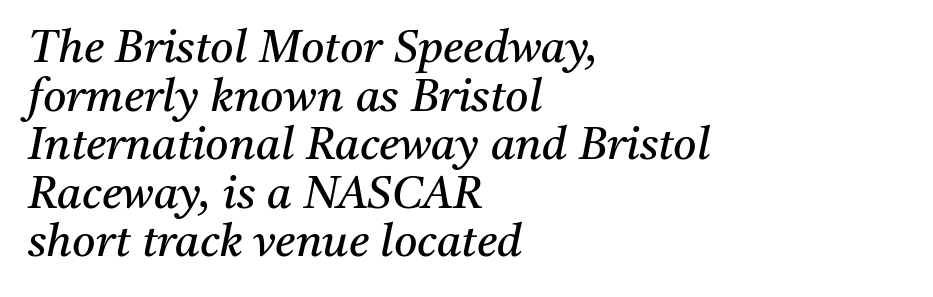
No letter is thick-stroked: the sample isn't bold. Has an underline been added? It has not. An italicized treatment has been applied to the whole sample. In CSS terms this would be text-align: left. Is this a fixed-width face? No — the glyphs have proportional, varying widths. This is serif lettering, the kind often seen in printed books.
